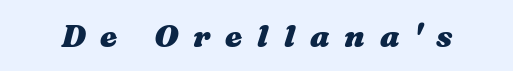
{"italic": "yes", "lean": "right", "slant_degrees": 16, "bold": "yes", "weight": "heavy", "width": "wide", "stroke_contrast": "medium", "x_height": "medium", "monospaced": "no", "underline": "no", "letter_spacing": "wide", "letter_spacing_em": 0.48, "glyph_px": 31}
